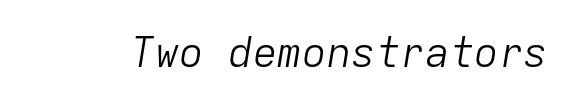
Q: Is the text bold? A: No.
Q: Is the text italic (slanted)? A: Yes, it leans right by about 9 degrees.
Q: Is the text underlined? A: No.
Q: Is the spacing between letters normal or unusually wide? A: Normal.
Q: Width (condensed, normal, or wide)? A: Normal.
Q: Stroke contrast? A: Low.
Q: x-height? A: Medium.
Q: Monospaced? A: Yes.
